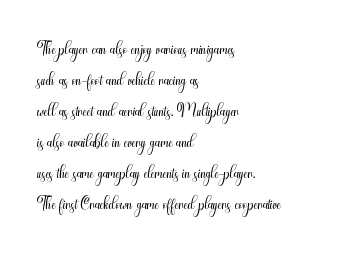
{"bold": "no", "underline": "no", "align": "left", "line_spacing_ratio": 1.24, "letter_spacing": "normal", "letter_spacing_em": 0.0, "glyph_px": 25}
